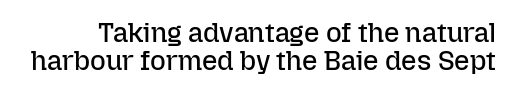
{"italic": "no", "bold": "no", "underline": "no", "line_spacing": "tight", "line_spacing_ratio": 1.04, "letter_spacing": "normal", "letter_spacing_em": 0.0, "glyph_px": 27}
